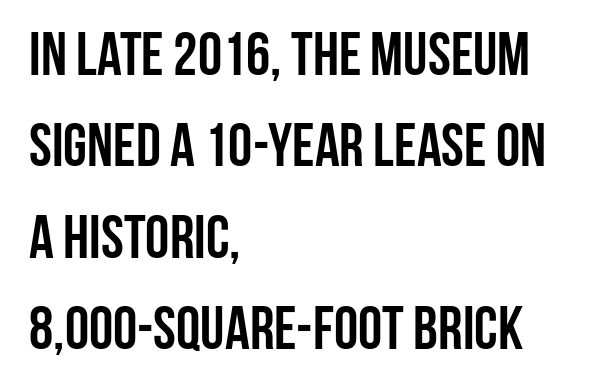
Q: Is the text bold? A: Yes.
Q: Is the text italic (slanted)? A: No, it is upright.
Q: Is the typeface a serif or a sans-serif typeface? A: Sans-serif.
Q: Is the text underlined? A: No.
Q: How is the paragraph aligned? A: Left-aligned.
Q: Is the spacing between letters normal or unusually wide? A: Normal.
Q: Is the spacing between lines tight, normal or loose? A: Normal.
Q: Width (condensed, normal, or wide)? A: Condensed.
Q: Stroke contrast? A: Low.
Q: x-height? A: Large.
Q: Monospaced? A: No.
